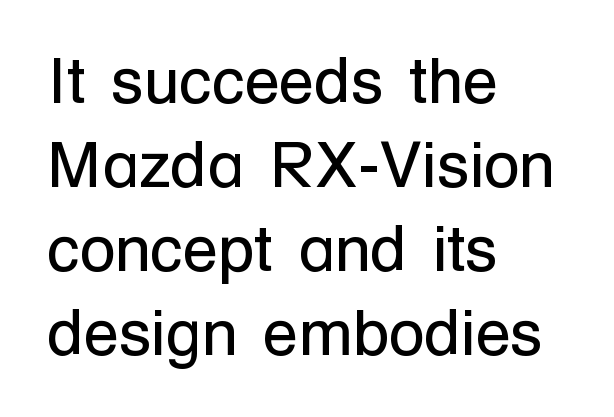
The image shows 65 px regular-weight sans-serif type, upright; set left-aligned, normal line spacing (1.29x), normal letter spacing, not underlined; low stroke contrast and a medium x-height.
